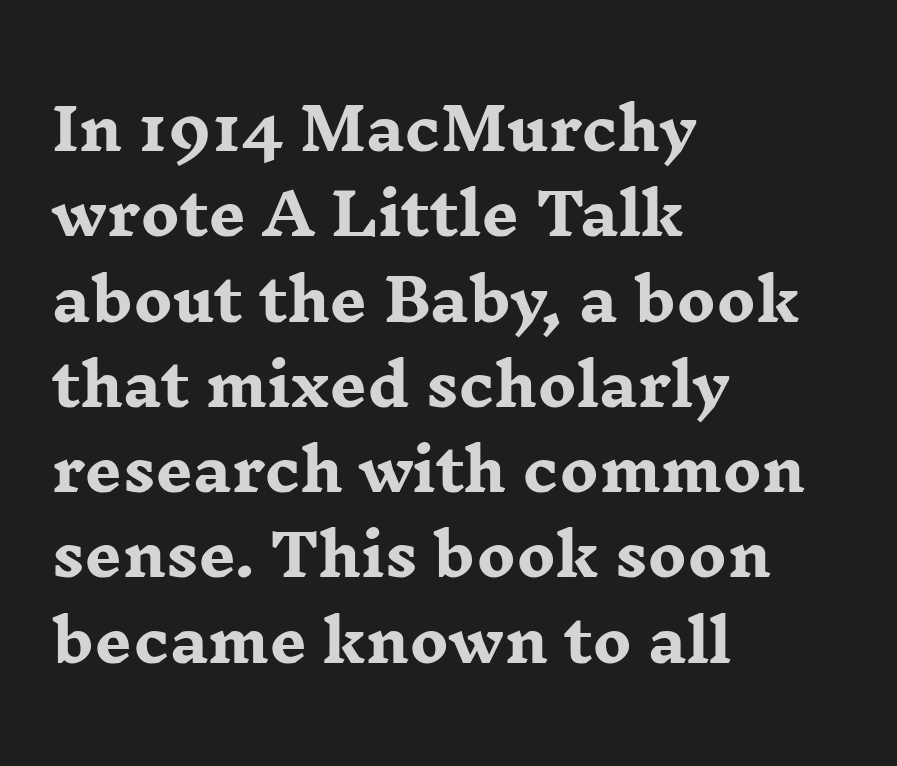
Q: Is the text bold? A: Yes.
Q: Is the text italic (slanted)? A: No, it is upright.
Q: Is the typeface a serif or a sans-serif typeface? A: Serif.
Q: Is the text underlined? A: No.
Q: How is the paragraph aligned? A: Left-aligned.
Q: Is the spacing between letters normal or unusually wide? A: Normal.
Q: Is the spacing between lines tight, normal or loose? A: Normal.
Q: Width (condensed, normal, or wide)? A: Wide.
Q: Stroke contrast? A: Low.
Q: x-height? A: Medium.
Q: Monospaced? A: No.
